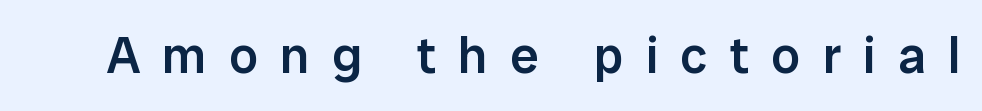
Posture: vertical. The space beneath each line is pristine and unruled. The font family rendered here belongs to the sans-serif group. Does the weight exceed regular? Yes, but only to semibold.
